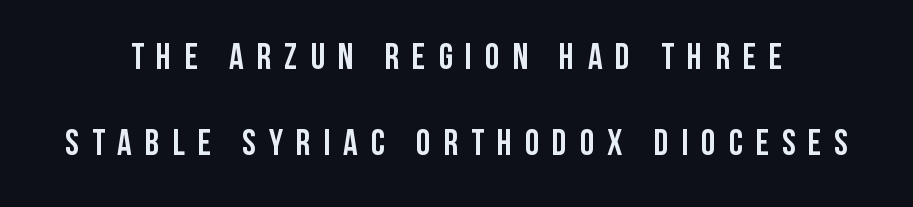
{"serif": "no", "italic": "no", "bold": "yes", "weight": "semibold", "width": "condensed", "stroke_contrast": "low", "x_height": "large", "monospaced": "no", "underline": "no", "line_spacing": "loose", "line_spacing_ratio": 2.4, "letter_spacing": "wide", "letter_spacing_em": 0.36, "glyph_px": 36}
